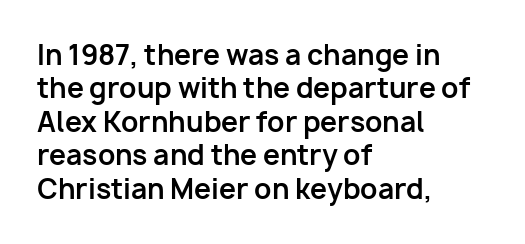
There is no visible air inserted between adjacent glyphs. Compared with a centered layout, this one pins lines to the left instead. The strokes are fattened all the way to bold. A typesetter would mark this as roman, not italic. The words here are not underlined.
